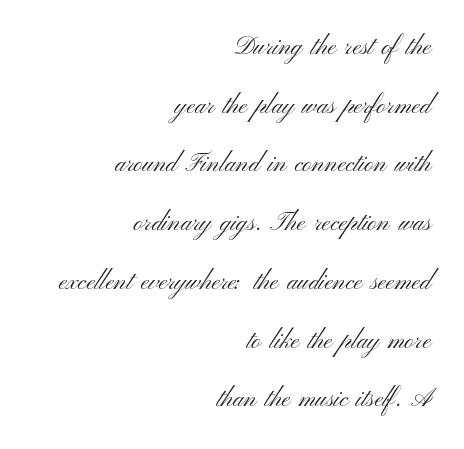
If you measured baseline to baseline, you'd find a long distance. This rendering leaves character spacing at its baseline value. Unmarked baselines from the first word to the last. In CSS terms this would be text-align: right.
